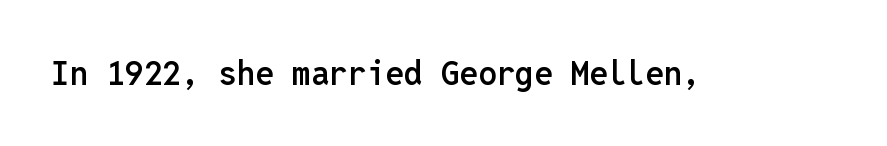
Q: Is the text bold? A: Semi-bold.
Q: Is the text italic (slanted)? A: No, it is upright.
Q: Is the typeface a serif or a sans-serif typeface? A: Sans-serif.
Q: Is the text underlined? A: No.
Q: Is the spacing between letters normal or unusually wide? A: Normal.
Q: Width (condensed, normal, or wide)? A: Normal.
Q: Stroke contrast? A: Low.
Q: x-height? A: Medium.
Q: Monospaced? A: Yes.
